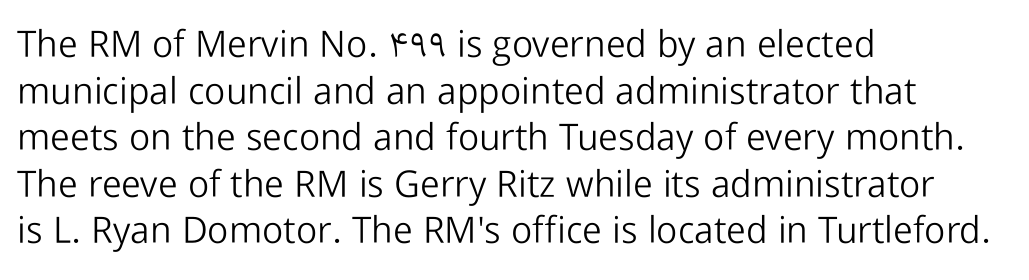
Q: Is the text bold? A: No.
Q: Is the text italic (slanted)? A: No, it is upright.
Q: Is the typeface a serif or a sans-serif typeface? A: Sans-serif.
Q: Is the text underlined? A: No.
Q: How is the paragraph aligned? A: Left-aligned.
Q: Is the spacing between letters normal or unusually wide? A: Normal.
Q: Is the spacing between lines tight, normal or loose? A: Normal.
Q: Width (condensed, normal, or wide)? A: Normal.
Q: Stroke contrast? A: Low.
Q: x-height? A: Medium.
Q: Monospaced? A: No.
